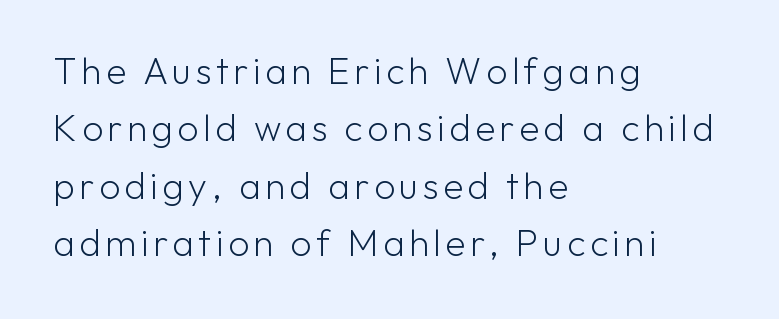
{"serif": "no", "italic": "no", "bold": "no", "weight": "light", "width": "normal", "stroke_contrast": "low", "x_height": "medium", "monospaced": "no", "underline": "no", "align": "left", "line_spacing": "normal", "line_spacing_ratio": 1.55, "glyph_px": 37}
